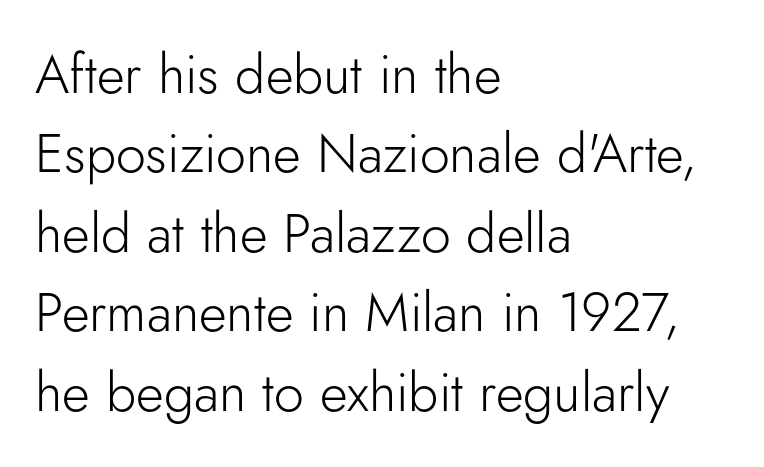
{"serif": "no", "italic": "no", "bold": "no", "weight": "light", "width": "normal", "stroke_contrast": "low", "x_height": "small", "monospaced": "no", "underline": "no", "align": "left", "line_spacing": "normal", "line_spacing_ratio": 1.47, "letter_spacing": "normal", "letter_spacing_em": 0.0, "glyph_px": 54}
